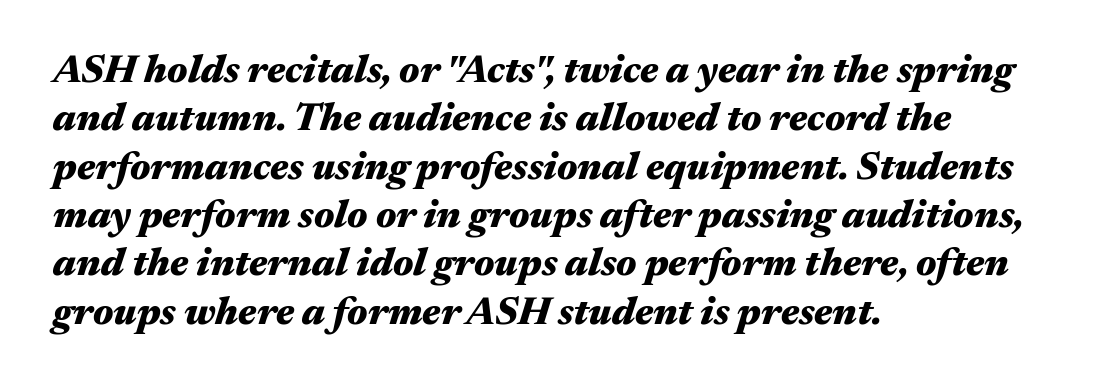
Between one letter and the next there's only the usual sliver of space. Each letter keeps its own natural width here, so spacing adapts to shape. Heft: maximum for text — a bold. A clean baseline with only descenders dipping below it. The passage shown leans; its letterforms are oblique. This sample is left-justified, so line endings fall wherever the words run out.
